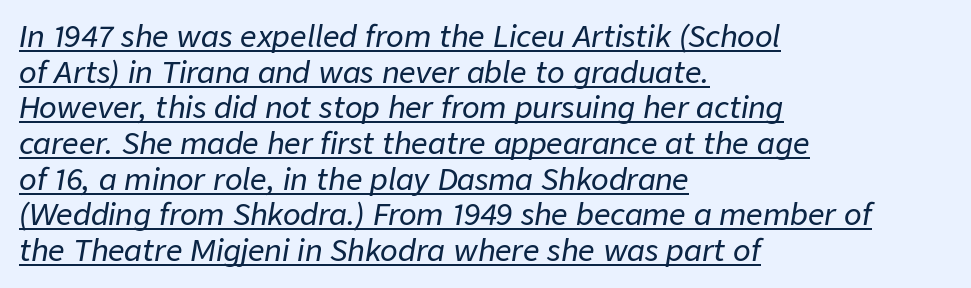
The image shows 29 px text type, italic (leaning right); set left-aligned, line spacing 1.23x, normal letter spacing, underlined; low stroke contrast and a medium x-height.
